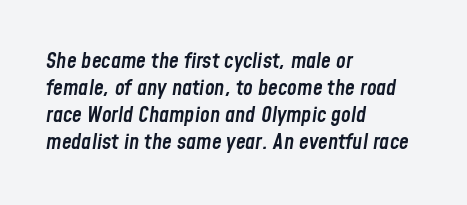
Q: Is the text bold? A: Semi-bold.
Q: Is the text italic (slanted)? A: Yes, it leans right by about 8 degrees.
Q: Is the text underlined? A: No.
Q: How is the paragraph aligned? A: Left-aligned.
Q: Is the spacing between letters normal or unusually wide? A: Normal.
